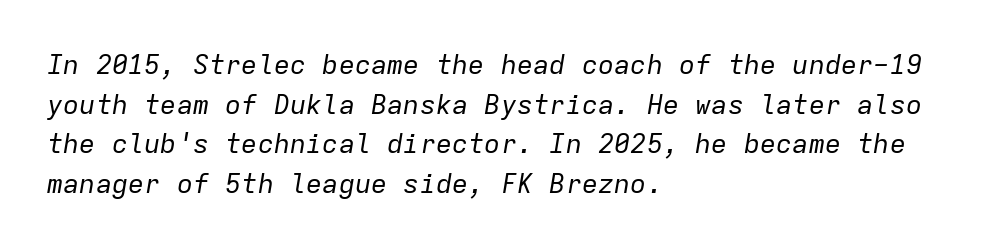
Slant detected: the letters are inclined. Caption: face not bold, strokes unweighted. Where is the straight margin? On the left. Evenly set lines give the paragraph a standard silhouette.
